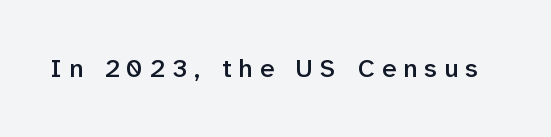
Q: Is the text bold? A: Semi-bold.
Q: Is the text italic (slanted)? A: No, it is upright.
Q: Is the text underlined? A: No.
Q: Is the spacing between letters normal or unusually wide? A: Unusually wide.
